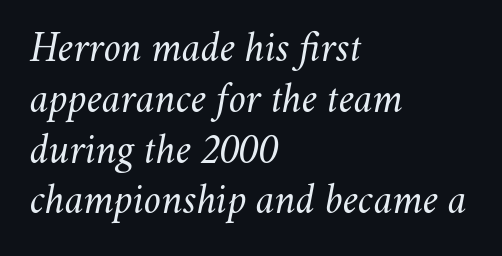
The image shows 42 px regular-weight type, italic (leaning right); set left-aligned, line spacing 1.21x, normal letter spacing, not underlined; medium stroke contrast and a small x-height.
